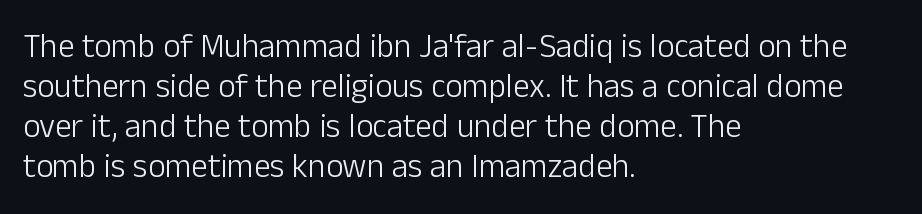
Stroke thickness stays within the range of a standard reading face or lighter. Lines of text with bare space underneath. The setting favours the left margin, as ordinary paragraphs usually do. Notice how the stems are strictly vertical — no italics here.
